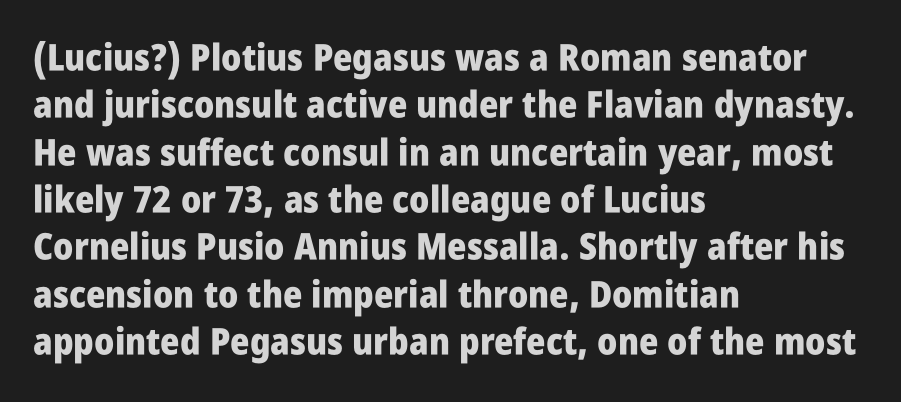
Q: Is the text bold? A: Yes.
Q: Is the text italic (slanted)? A: No, it is upright.
Q: Is the typeface a serif or a sans-serif typeface? A: Sans-serif.
Q: Is the text underlined? A: No.
Q: How is the paragraph aligned? A: Left-aligned.
Q: Is the spacing between letters normal or unusually wide? A: Normal.
Q: Is the spacing between lines tight, normal or loose? A: Normal.
Q: Width (condensed, normal, or wide)? A: Condensed.
Q: Stroke contrast? A: Low.
Q: x-height? A: Large.
Q: Monospaced? A: No.
